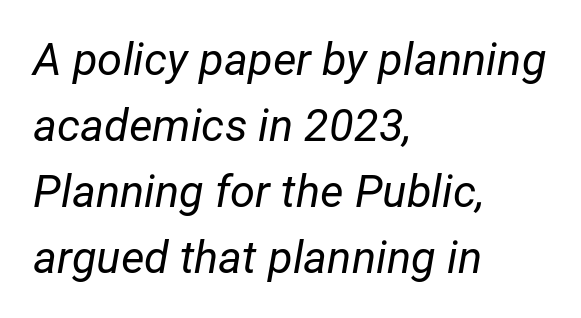
The image shows 45 px regular-weight type, italic (leaning right); set left-aligned, normal line spacing (1.47x), normal letter spacing, not underlined; low stroke contrast and a medium x-height.
